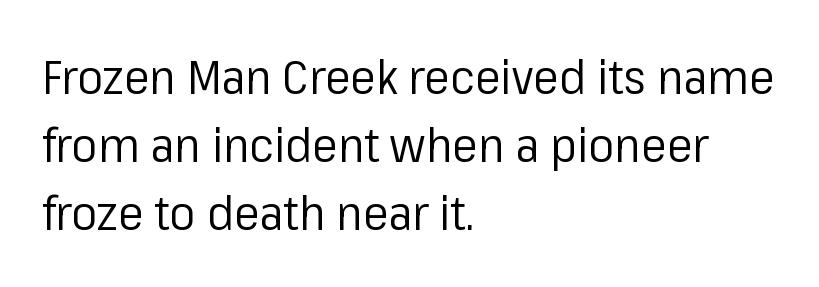
Q: Is the text bold? A: No.
Q: Is the text italic (slanted)? A: No, it is upright.
Q: Is the typeface a serif or a sans-serif typeface? A: Sans-serif.
Q: Is the text underlined? A: No.
Q: How is the paragraph aligned? A: Left-aligned.
Q: Is the spacing between letters normal or unusually wide? A: Normal.
Q: Is the spacing between lines tight, normal or loose? A: Normal.
Q: Width (condensed, normal, or wide)? A: Normal.
Q: Stroke contrast? A: Low.
Q: x-height? A: Medium.
Q: Monospaced? A: No.
